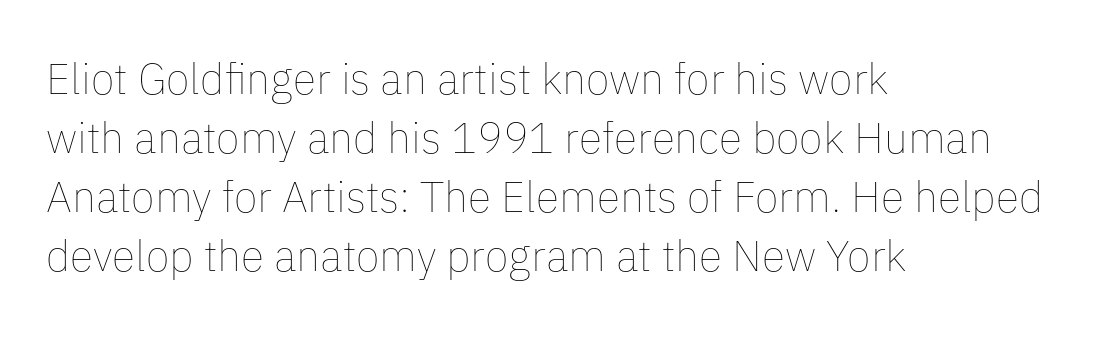
Q: Is the text bold? A: No.
Q: Is the text italic (slanted)? A: No, it is upright.
Q: Is the text underlined? A: No.
Q: How is the paragraph aligned? A: Left-aligned.
Q: Is the spacing between letters normal or unusually wide? A: Normal.
Q: Is the spacing between lines tight, normal or loose? A: Normal.
Q: Width (condensed, normal, or wide)? A: Normal.
Q: Stroke contrast? A: Low.
Q: x-height? A: Medium.
Q: Monospaced? A: No.
